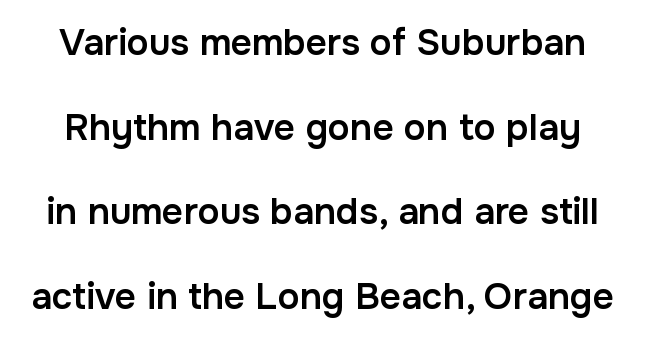
{"serif": "no", "italic": "no", "bold": "semi", "weight": "semibold", "width": "normal", "stroke_contrast": "low", "x_height": "medium", "monospaced": "no", "underline": "no", "line_spacing": "loose", "line_spacing_ratio": 2.29, "letter_spacing": "normal", "letter_spacing_em": 0.0, "glyph_px": 37}
